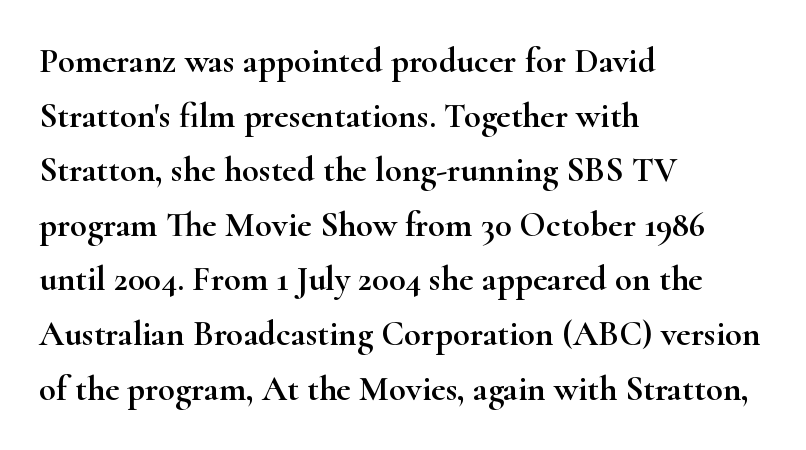
Q: Is the text italic (slanted)? A: No, it is upright.
Q: Is the typeface a serif or a sans-serif typeface? A: Serif.
Q: Is the text underlined? A: No.
Q: How is the paragraph aligned? A: Left-aligned.
Q: Is the spacing between letters normal or unusually wide? A: Normal.
Q: Is the spacing between lines tight, normal or loose? A: Normal.
Q: Width (condensed, normal, or wide)? A: Wide.
Q: Stroke contrast? A: High.
Q: x-height? A: Small.
Q: Monospaced? A: No.
